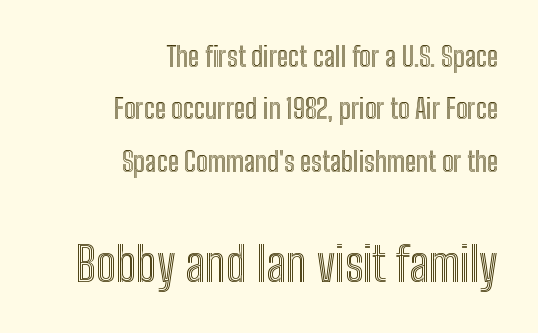
You could fit nearly another row in the gap between these rows. A clean baseline with only descenders dipping below it. Think of a printed novel: that variable character pitch is what you see here. The paragraph has a hard right edge and a soft left edge. A student would notice the bottom passage is typeset larger than what precedes it. This is the regular roman posture of the typeface.
